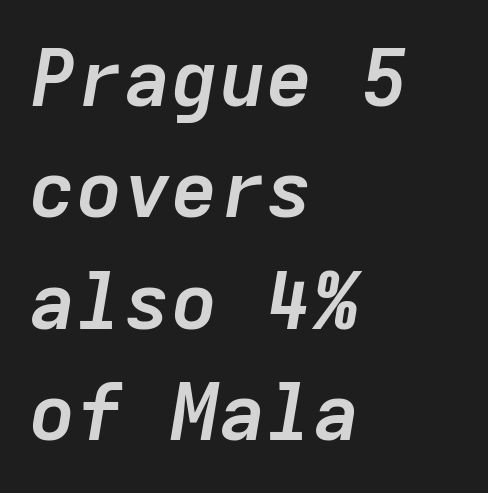
{"italic": "yes", "lean": "right", "slant_degrees": 9, "bold": "yes", "weight": "semibold", "width": "normal", "stroke_contrast": "low", "x_height": "medium", "monospaced": "yes", "underline": "no", "align": "left", "line_spacing": "normal", "line_spacing_ratio": 1.41, "letter_spacing": "normal", "letter_spacing_em": 0.0, "glyph_px": 79}
